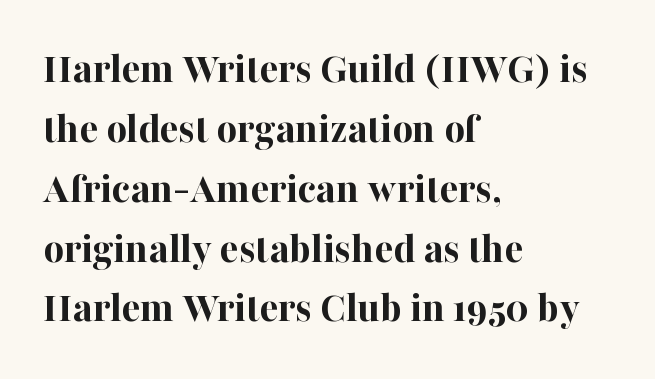
Looks like regular typesetting: each glyph gets only the width it needs. The specimen omits any rule beneath the text block's lines. This rendering uses left alignment, leaving the right contour irregular. Nothing unusual about the tracking: characters are spaced as the font intends.
